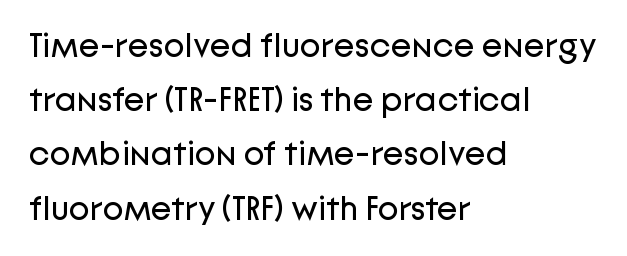
The image shows 35 px regular-weight sans-serif type, upright; set left-aligned, normal line spacing (1.55x), normal letter spacing, not underlined; low stroke contrast and a medium x-height.
